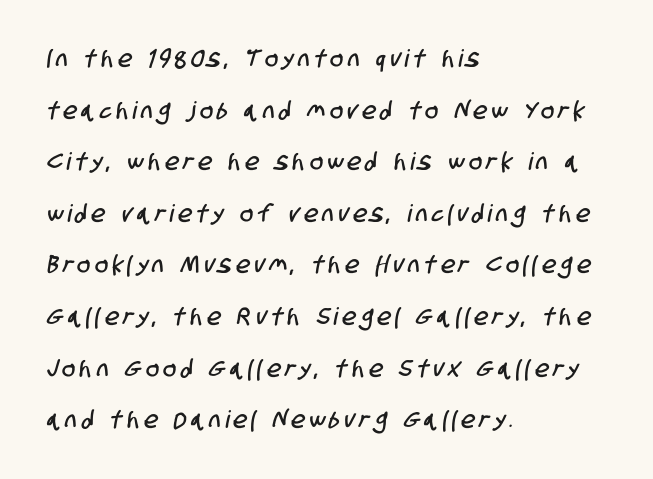
This rendering widens character spacing well past its baseline value. Leading is clearly above the norm, producing a sparse column. Each line starts at the same left margin while the right side varies. The space beneath each line is pristine and unruled.
